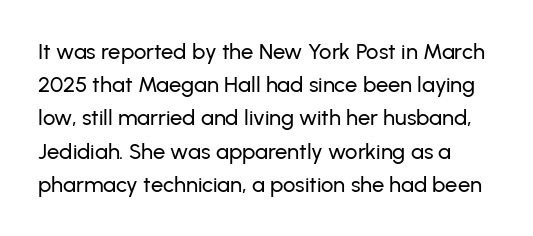
Q: Is the text italic (slanted)? A: No, it is upright.
Q: Is the text underlined? A: No.
Q: Is the spacing between letters normal or unusually wide? A: Normal.
Q: Is the spacing between lines tight, normal or loose? A: Normal.
